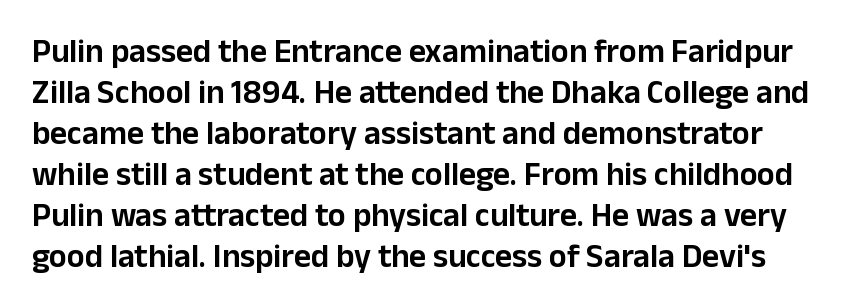
Q: Is the text italic (slanted)? A: No, it is upright.
Q: Is the typeface a serif or a sans-serif typeface? A: Sans-serif.
Q: Is the text underlined? A: No.
Q: Is the spacing between letters normal or unusually wide? A: Normal.
Q: Width (condensed, normal, or wide)? A: Normal.
Q: Stroke contrast? A: Low.
Q: x-height? A: Medium.
Q: Monospaced? A: No.
